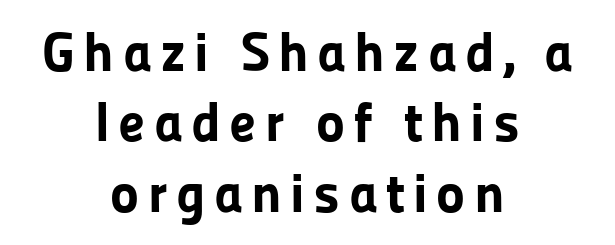
{"serif": "no", "italic": "no", "bold": "yes", "weight": "bold", "width": "normal", "stroke_contrast": "low", "x_height": "medium", "monospaced": "no", "underline": "no", "align": "center", "line_spacing": "normal", "line_spacing_ratio": 1.28, "glyph_px": 55}
